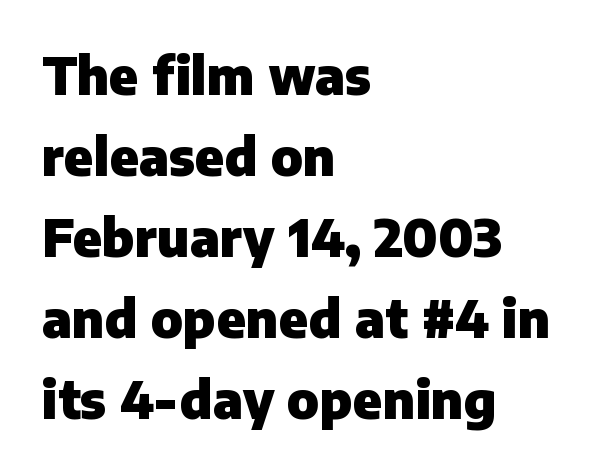
{"serif": "no", "italic": "no", "bold": "yes", "weight": "heavy", "width": "normal", "stroke_contrast": "low", "x_height": "medium", "monospaced": "no", "underline": "no", "align": "left", "line_spacing": "normal", "line_spacing_ratio": 1.59, "letter_spacing": "normal", "letter_spacing_em": 0.0, "glyph_px": 51}
